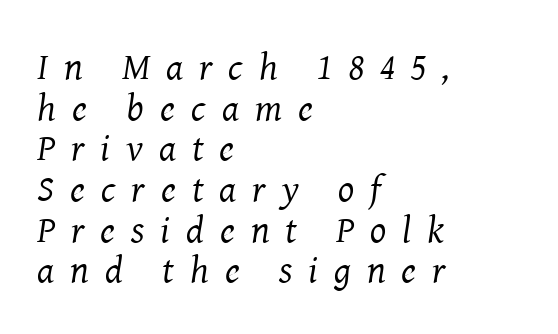
{"serif": "yes", "italic": "yes", "lean": "right", "slant_degrees": 8, "bold": "no", "weight": "regular", "width": "normal", "stroke_contrast": "medium", "x_height": "medium", "monospaced": "no", "underline": "no", "align": "left", "line_spacing": "tight", "line_spacing_ratio": 1.07, "letter_spacing": "wide", "letter_spacing_em": 0.42, "glyph_px": 38}
